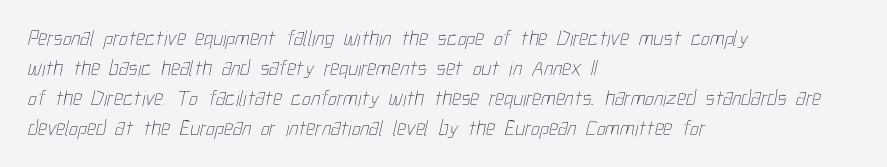
The image shows 22 px text type; set left-aligned, normal line spacing (1.36x), normal letter spacing, not underlined.
